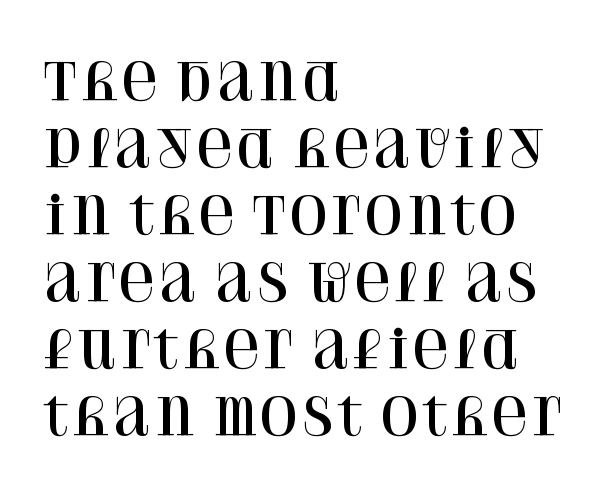
Q: Is the text italic (slanted)? A: No, it is upright.
Q: Is the typeface a serif or a sans-serif typeface? A: Serif.
Q: Is the text underlined? A: No.
Q: How is the paragraph aligned? A: Left-aligned.
Q: Is the spacing between letters normal or unusually wide? A: Normal.
Q: Is the spacing between lines tight, normal or loose? A: Normal.
Q: Width (condensed, normal, or wide)? A: Normal.
Q: Stroke contrast? A: High.
Q: x-height? A: Large.
Q: Monospaced? A: No.
